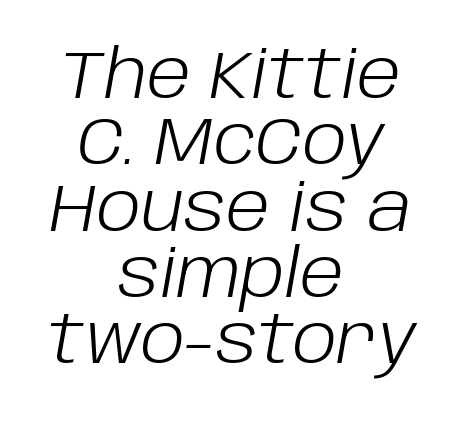
{"italic": "yes", "lean": "right", "slant_degrees": 10, "bold": "no", "weight": "light", "width": "normal", "stroke_contrast": "low", "x_height": "large", "monospaced": "no", "underline": "no", "align": "center", "line_spacing": "tight", "line_spacing_ratio": 0.99, "letter_spacing": "normal", "letter_spacing_em": 0.0, "glyph_px": 67}
